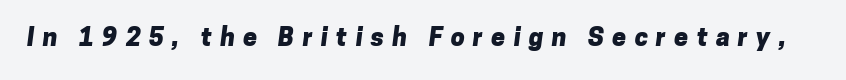
{"bold": "yes", "underline": "no", "letter_spacing": "wide", "letter_spacing_em": 0.33, "glyph_px": 25}
